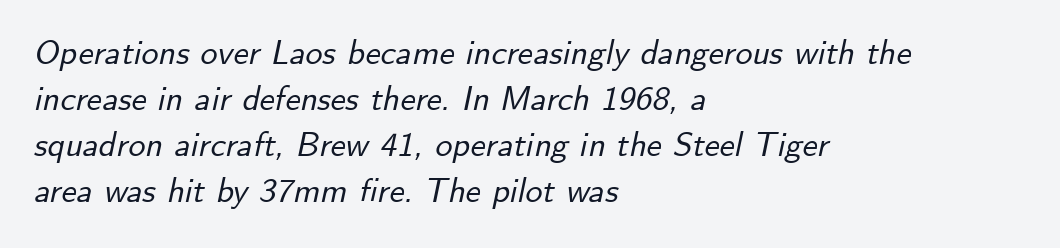
The rendering uses a moderate line-height, typical for paragraphs. Glyph-to-glyph distance matches everyday printed text. Has an underline been added? It has not. Do the characters align in a grid? No, the font is proportional.
